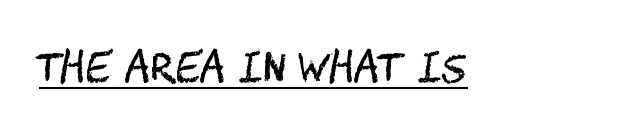
Every character sits straight up, as roman type does. Is the stroke heavy? The answer is a plain regular-or-lighter. In terms of letterspacing, this is plain default setting. The glyphs in this specimen are sans serif.
